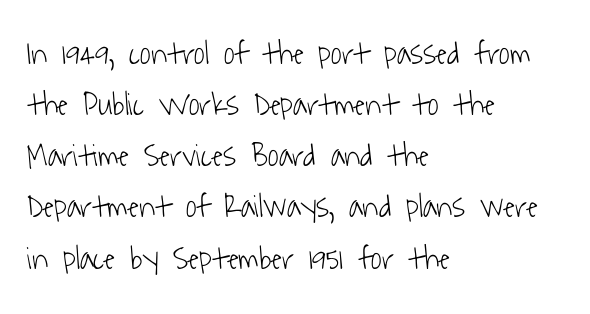
You could not count columns in this text — the font is proportionally spaced. Caption: face not bold, strokes unweighted. Observe the absence of serifs on each vertical stroke in this sample. Beneath every word, the page is bare. Inter-character spacing is left at the font's built-in metrics. Casual observation: everything's shoved over to the left.
